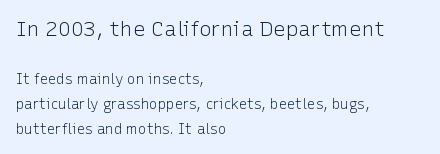
{"italic": "no", "bold": "no", "underline": "no", "align": "left", "line_spacing_ratio": 1.77, "letter_spacing": "normal", "letter_spacing_em": 0.0, "larger_block": "first", "size_ratio": 1.5, "glyph_px": 21}
